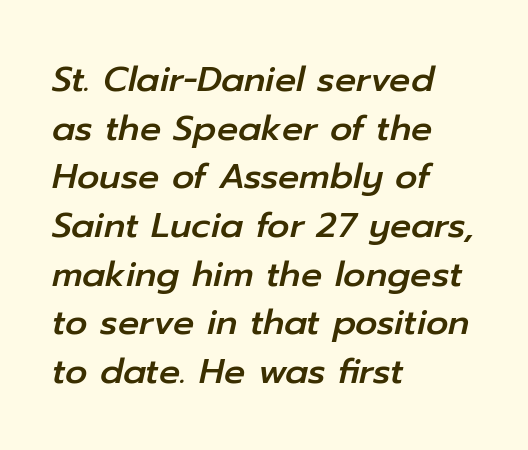
{"italic": "yes", "lean": "right", "slant_degrees": 12, "width": "normal", "stroke_contrast": "low", "x_height": "medium", "monospaced": "no", "underline": "no", "align": "left", "line_spacing": "normal", "line_spacing_ratio": 1.39, "letter_spacing": "normal", "letter_spacing_em": 0.0, "glyph_px": 35}
